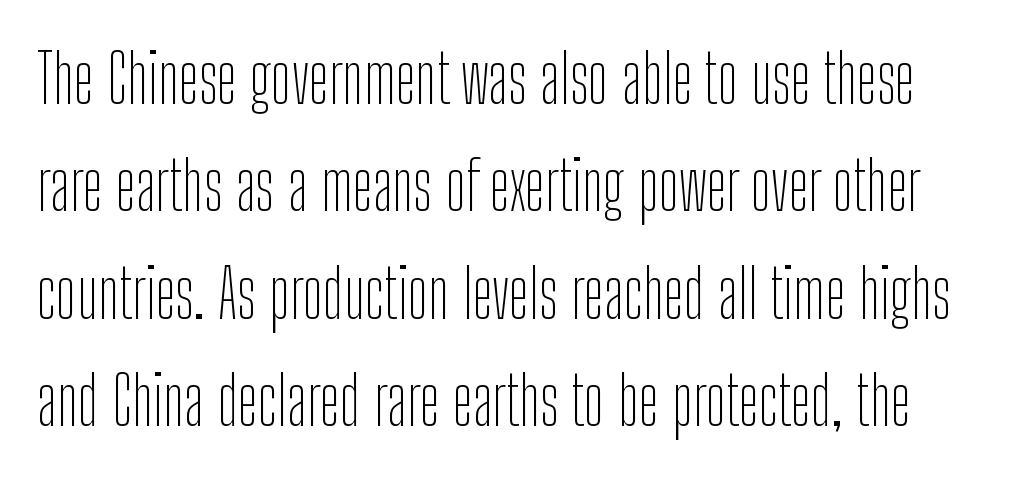
Q: Is the text bold? A: No.
Q: Is the text italic (slanted)? A: No, it is upright.
Q: Is the typeface a serif or a sans-serif typeface? A: Sans-serif.
Q: Is the text underlined? A: No.
Q: Is the spacing between letters normal or unusually wide? A: Normal.
Q: Is the spacing between lines tight, normal or loose? A: Normal.
Q: Width (condensed, normal, or wide)? A: Condensed.
Q: Stroke contrast? A: Low.
Q: x-height? A: Medium.
Q: Monospaced? A: No.
